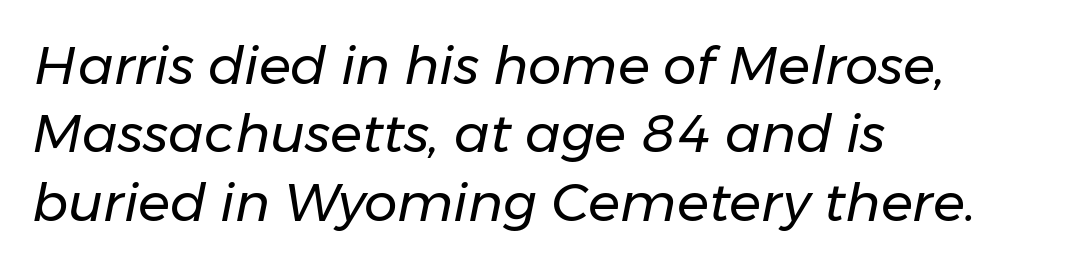
On a weight scale, this lands at 450 or below. In terms of posture, this sample is oblique. If you measured baseline to baseline, you'd find a middling distance. Note the varied advance widths — an 'i' is clearly narrower than an 'm'.
